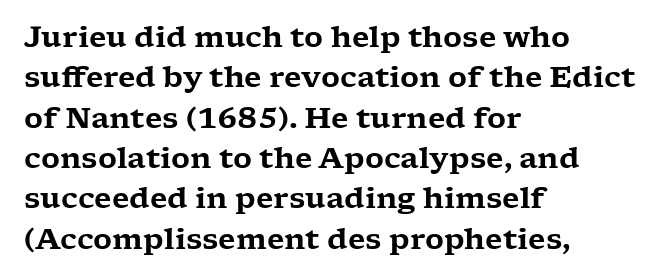
Just letters on the line, the space beneath them empty. Layout note: lines flush left. The line-height multiplier appears to be the usual default. Words appear dense and cohesive because spacing is normal. The specimen reads as upright at a glance. Check where the strokes stop: tiny serifs finish them off.
